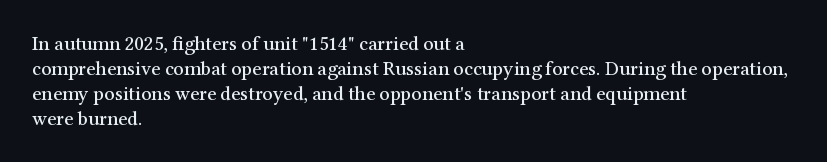
Q: Is the text italic (slanted)? A: No, it is upright.
Q: Is the text underlined? A: No.
Q: How is the paragraph aligned? A: Left-aligned.
Q: Is the spacing between letters normal or unusually wide? A: Normal.
Q: Is the spacing between lines tight, normal or loose? A: Normal.
